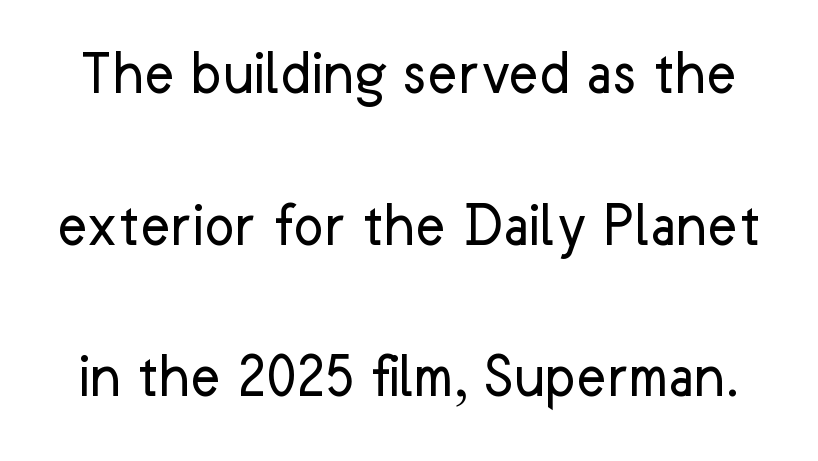
Q: Is the text bold? A: No.
Q: Is the text italic (slanted)? A: No, it is upright.
Q: Is the typeface a serif or a sans-serif typeface? A: Sans-serif.
Q: Is the text underlined? A: No.
Q: Is the spacing between letters normal or unusually wide? A: Normal.
Q: Is the spacing between lines tight, normal or loose? A: Loose.
Q: Width (condensed, normal, or wide)? A: Normal.
Q: Stroke contrast? A: Low.
Q: x-height? A: Medium.
Q: Monospaced? A: No.
